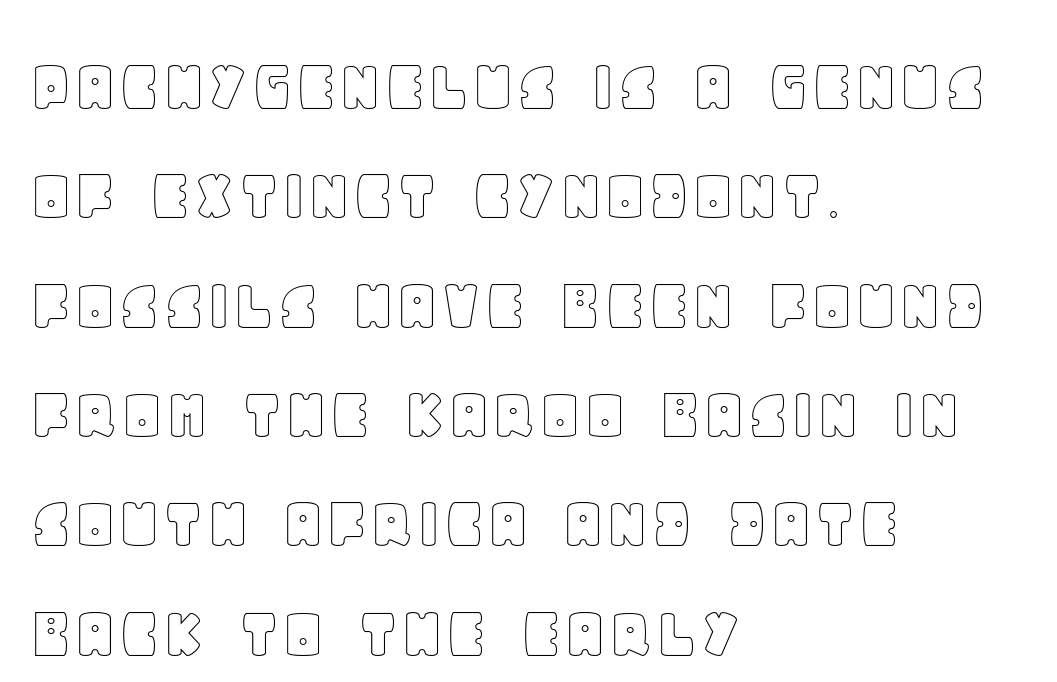
The typography opts for an upright posture over an oblique one. The leading is moderate, giving the passage an even texture. The horizontal fit of the characters is conventional and even. Every row of glyphs begins at an identical x-position on the left.
